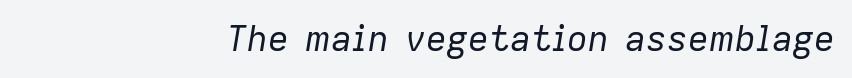
Q: Is the text bold? A: No.
Q: Is the text italic (slanted)? A: Yes, it leans right by about 9 degrees.
Q: Is the text underlined? A: No.
Q: How is the paragraph aligned? A: Right-aligned.
Q: Is the spacing between letters normal or unusually wide? A: Normal.
Q: Width (condensed, normal, or wide)? A: Normal.
Q: Stroke contrast? A: Low.
Q: x-height? A: Medium.
Q: Monospaced? A: No.
